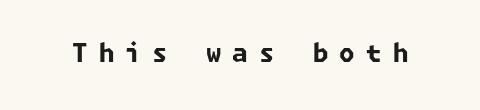
Q: Is the text bold? A: Yes.
Q: Is the text underlined? A: No.
Q: Is the spacing between letters normal or unusually wide? A: Unusually wide.
